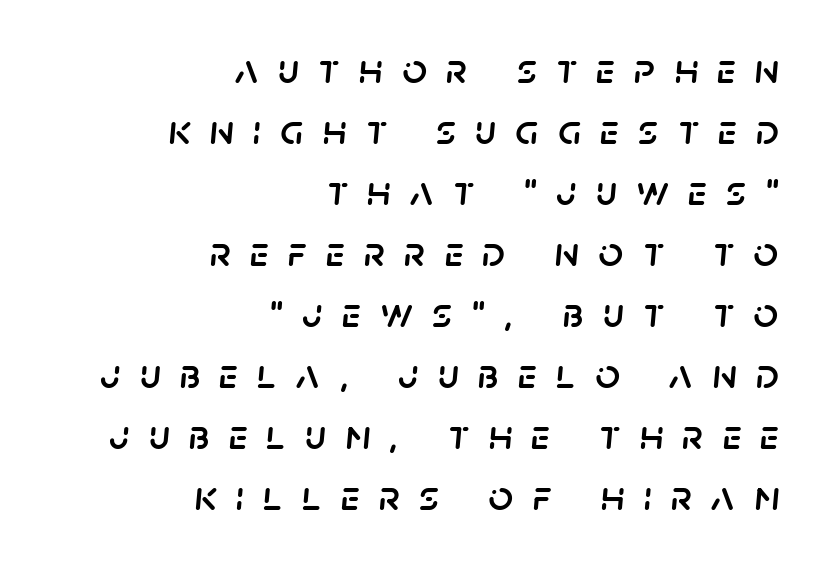
The image shows 43 px text type, italic (leaning right); set right-aligned, normal line spacing (1.42x), unusually wide letter spacing (+0.45 em), not underlined; low stroke contrast and a large x-height.
